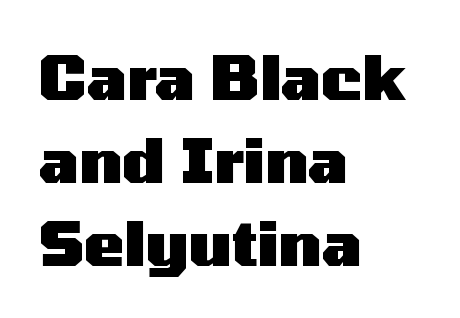
The image shows 61 px heavy, wide sans-serif type, upright; set left-aligned, normal line spacing (1.36x), normal letter spacing, not underlined; medium stroke contrast and a medium x-height.
